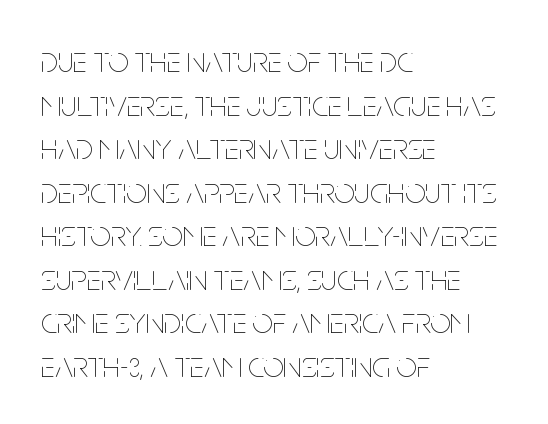
Is the letter spacing exaggerated? No — it looks like the ordinary default. When letters stand straight like this, we call the style roman or upright. No word sits above an underline. The text block is weighted toward the left margin, trailing off unevenly rightward. Think of a printed novel: that variable character pitch is what you see here.
